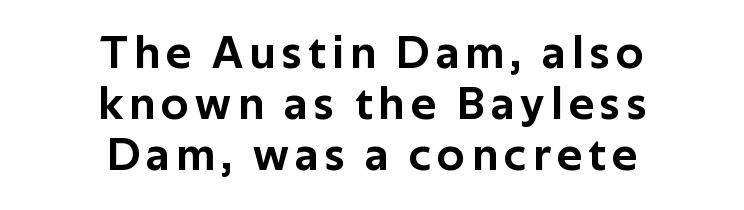
The image shows 47 px sans-serif type, upright; set centered, tight line spacing (1.08x), not underlined; low stroke contrast and a medium x-height.
